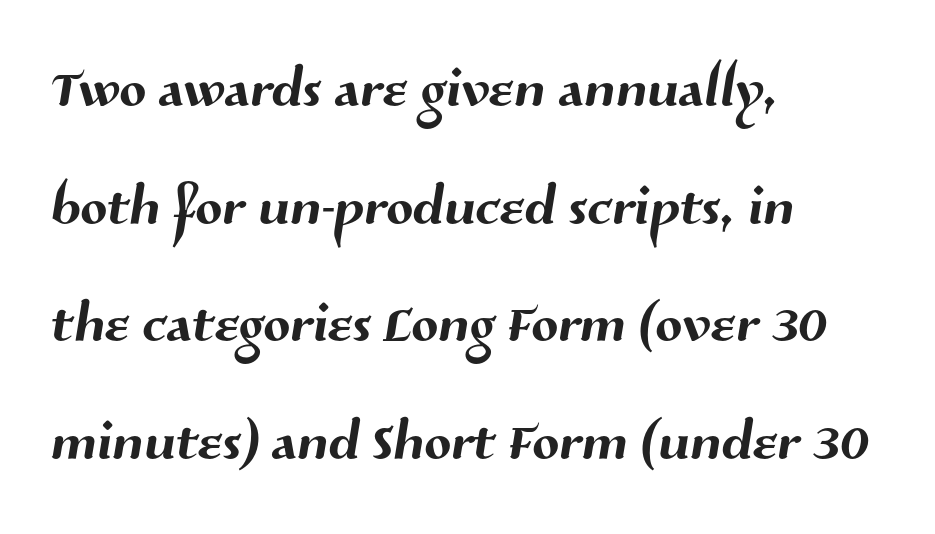
{"serif": "no", "width": "normal", "stroke_contrast": "medium", "x_height": "medium", "monospaced": "no", "underline": "no", "align": "left", "line_spacing": "normal", "line_spacing_ratio": 1.49, "letter_spacing": "normal", "letter_spacing_em": 0.0, "glyph_px": 79}
